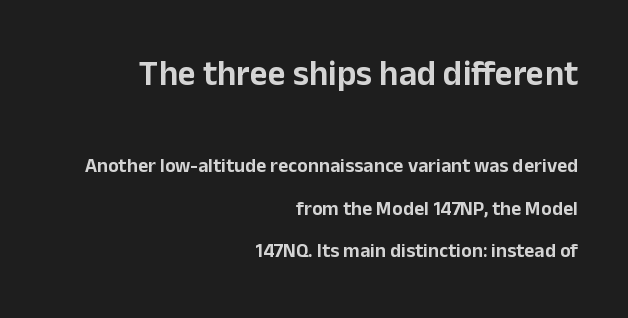
Q: Is the text italic (slanted)? A: No, it is upright.
Q: Is the typeface a serif or a sans-serif typeface? A: Sans-serif.
Q: Is the text underlined? A: No.
Q: How is the paragraph aligned? A: Right-aligned.
Q: Is the spacing between letters normal or unusually wide? A: Normal.
Q: Is the spacing between lines tight, normal or loose? A: Loose.
Q: Which block of text is set in a larger size, the first (top) or the second (bottom)? A: The first (top) one.
Q: Width (condensed, normal, or wide)? A: Normal.
Q: Stroke contrast? A: Low.
Q: x-height? A: Medium.
Q: Monospaced? A: No.
